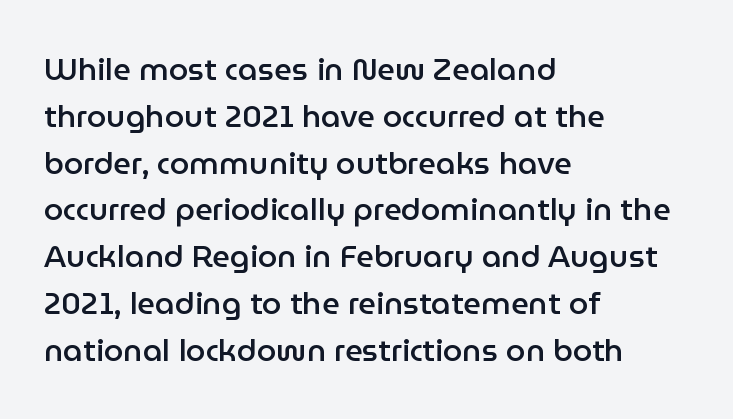
The letters stand straight up with perfectly vertical stems. A typesetter would call this leading conventional body-copy spacing. Students, this is semibold: more ink than regular, less than bold. A typesetter would label this face a sans.
